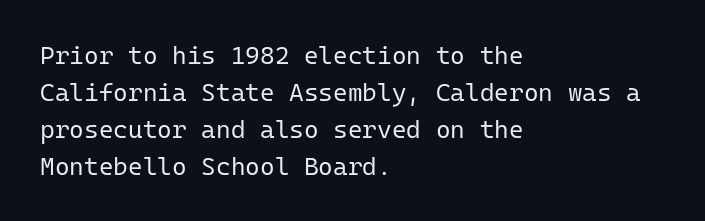
Q: Is the text bold? A: No.
Q: Is the text italic (slanted)? A: No, it is upright.
Q: Is the text underlined? A: No.
Q: How is the paragraph aligned? A: Left-aligned.
Q: Is the spacing between letters normal or unusually wide? A: Normal.
Q: Is the spacing between lines tight, normal or loose? A: Normal.
